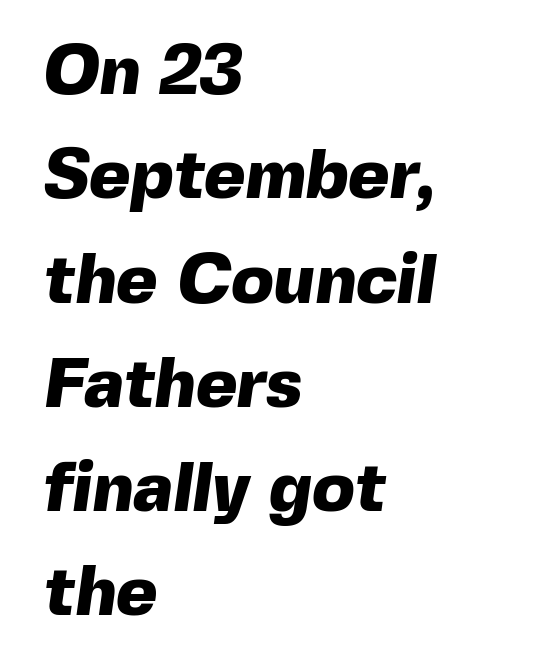
You can tell from the bare stems that sans-serif type was used. Note the varied advance widths — an 'i' is clearly narrower than an 'm'. The block of text has a typical density, with ordinary space between rows. What stands out about the letter spacing? Nothing — it is the standard amount. Descenders hang freely into open space. Compared with an ordinary text face, these strokes are far heavier — a full bold.
